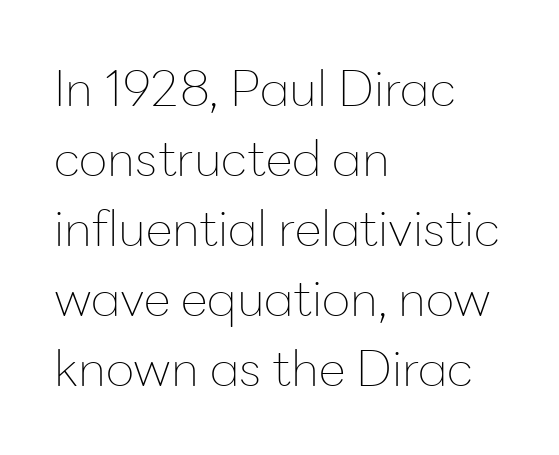
These lines sit exactly where default settings would place them. Which margin do the lines hug? The left one — the right edge is uneven. Posture: straight, roman, zero tilt. Each letter keeps its own natural width here, so spacing adapts to shape.
